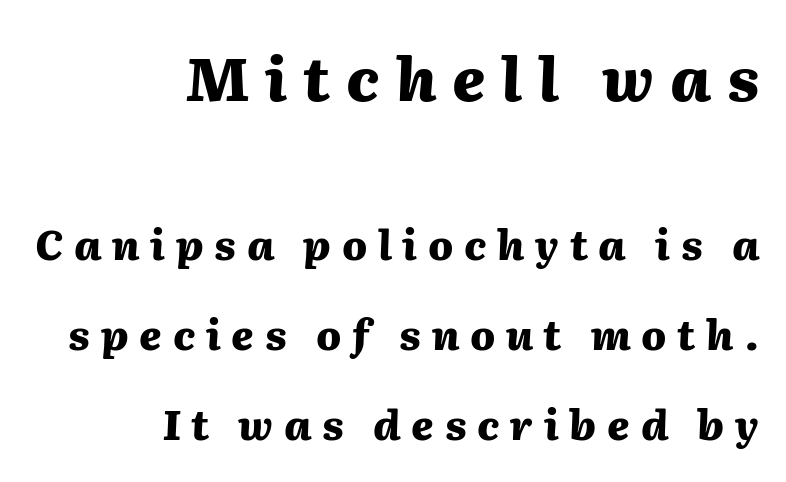
The image shows 61 px heavy type, italic (leaning right); set right-aligned, loose line spacing (2.2x), unusually wide letter spacing (+0.26 em), not underlined; the first (top) block is 1.49x larger; medium stroke contrast and a medium x-height.
